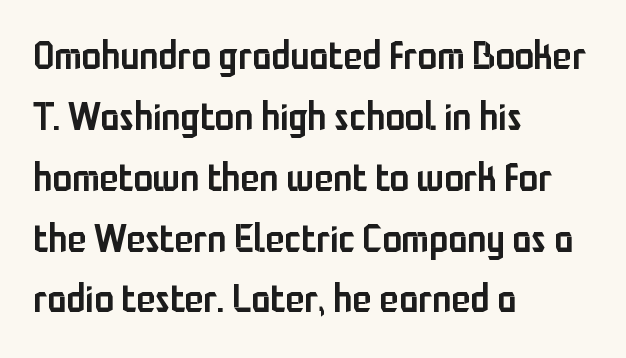
The image shows 39 px semibold, condensed sans-serif type, upright; set left-aligned, normal line spacing (1.56x), normal letter spacing, not underlined; low stroke contrast and a medium x-height.
